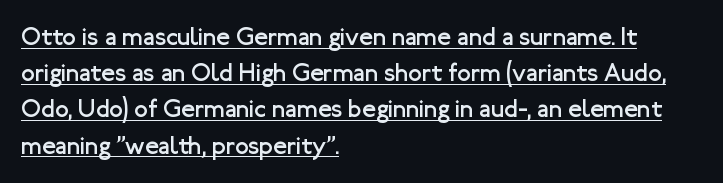
{"italic": "no", "bold": "no", "underline": "yes", "align": "left", "line_spacing": "normal", "line_spacing_ratio": 1.45, "letter_spacing": "normal", "letter_spacing_em": 0.0, "glyph_px": 25}
